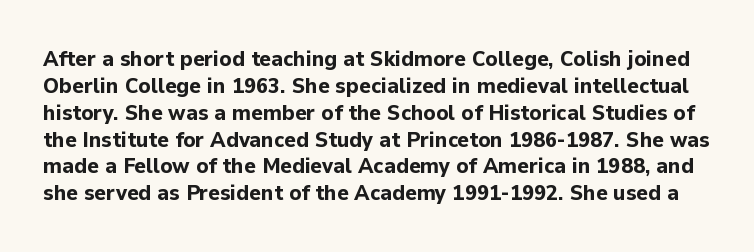
The image shows 22 px bold type, upright; set line spacing 1.22x, normal letter spacing, not underlined.
